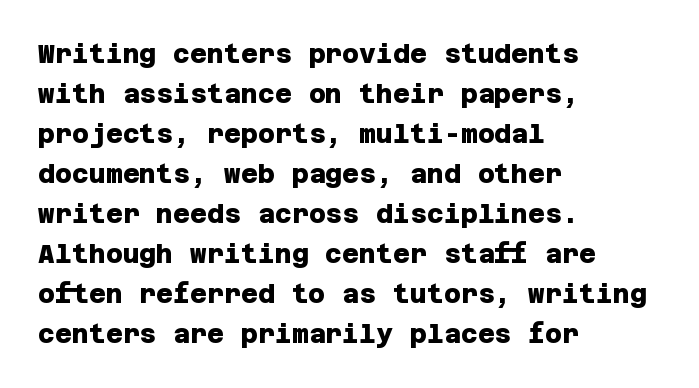
The image shows 26 px bold type; set left-aligned, normal line spacing (1.54x), normal letter spacing, not underlined.
